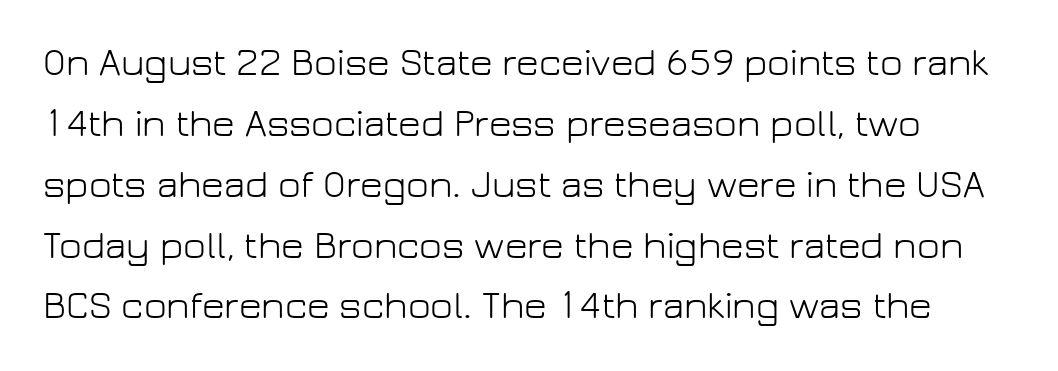
Note: no serifs on the glyphs. Glance below the letters and you will spot only blank space. The letters sit at their default tracking, neither squeezed nor spread. Weight: not bold — regular or lighter.
